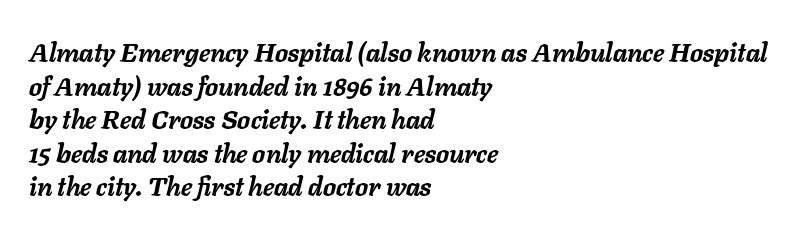
The image shows 26 px bold type, italic (leaning right); set left-aligned, normal line spacing (1.29x), normal letter spacing, not underlined.
